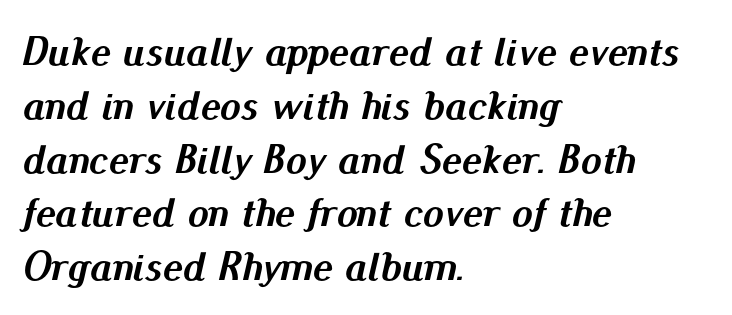
These lines are rendered in a variable-pitch font. The line-height multiplier appears to be the usual default. I'd describe the lettering as bold — thick and assertive. The rendering applies a slant to the glyphs.
